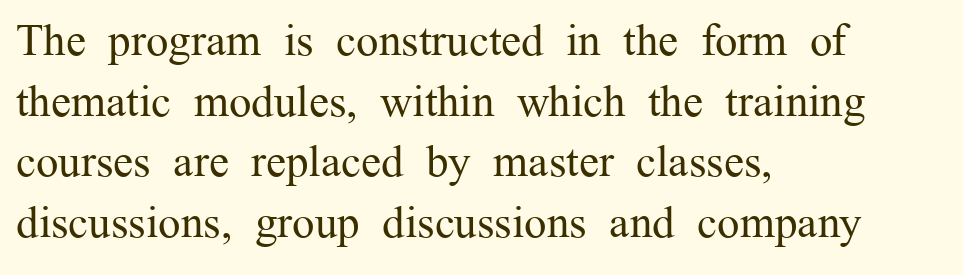
Q: Is the text bold? A: No.
Q: Is the text italic (slanted)? A: No, it is upright.
Q: Is the typeface a serif or a sans-serif typeface? A: Serif.
Q: Is the text underlined? A: No.
Q: How is the paragraph aligned? A: Left-aligned.
Q: Is the spacing between letters normal or unusually wide? A: Normal.
Q: Is the spacing between lines tight, normal or loose? A: Normal.
Q: Width (condensed, normal, or wide)? A: Normal.
Q: Stroke contrast? A: Medium.
Q: x-height? A: Medium.
Q: Monospaced? A: No.
